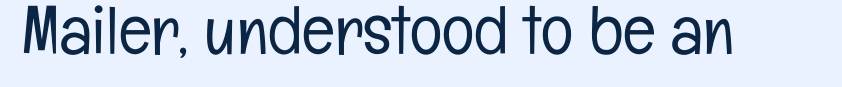
Each word holds together tightly as a unit, with standard inter-letter gaps. A roman cut, with each character standing at attention. Spacing verdict: proportional, widths tailored to each character. The zone under the glyphs is completely vacant. Stroke thickness stays within the range of a standard reading face or lighter.
